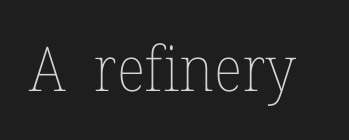
{"italic": "no", "bold": "no", "weight": "thin", "width": "normal", "stroke_contrast": "low", "x_height": "medium", "monospaced": "no", "underline": "no", "letter_spacing": "normal", "letter_spacing_em": 0.0, "glyph_px": 62}
